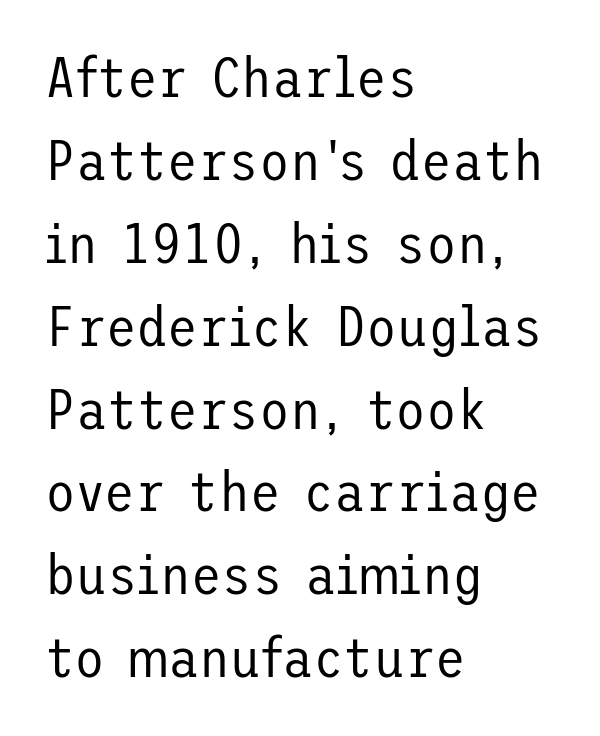
A typesetter would label this face a sans. Each row of text sits above clean, open space. The letters stand straight up with perfectly vertical stems. Glyph-to-glyph distance matches everyday printed text. Reading down the column, the eye jumps a familiar distance to each next line. If you drew a ruler down the left edge, every line would touch it.
